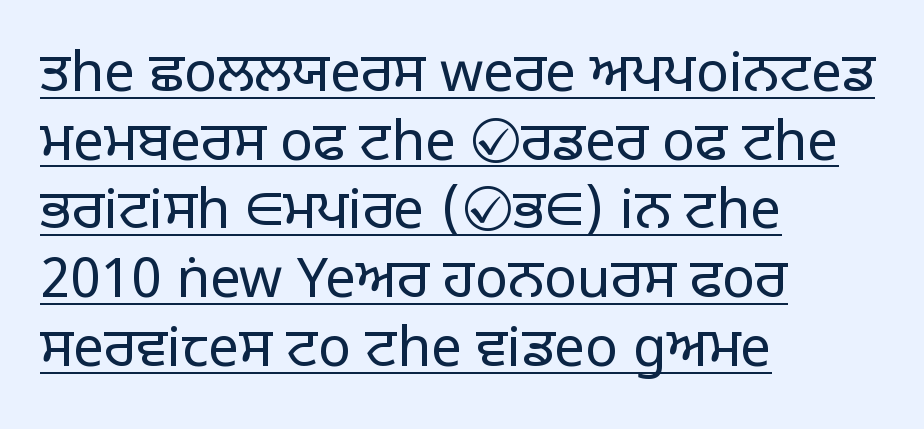
Q: Is the text bold? A: No.
Q: Is the text italic (slanted)? A: No, it is upright.
Q: Is the typeface a serif or a sans-serif typeface? A: Sans-serif.
Q: Is the text underlined? A: Yes.
Q: How is the paragraph aligned? A: Left-aligned.
Q: Is the spacing between letters normal or unusually wide? A: Normal.
Q: Is the spacing between lines tight, normal or loose? A: Normal.
Q: Width (condensed, normal, or wide)? A: Normal.
Q: Stroke contrast? A: Low.
Q: x-height? A: Large.
Q: Monospaced? A: No.
